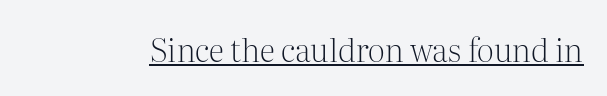
Q: Is the text bold? A: No.
Q: Is the text italic (slanted)? A: No, it is upright.
Q: Is the typeface a serif or a sans-serif typeface? A: Serif.
Q: Is the text underlined? A: Yes.
Q: Is the spacing between letters normal or unusually wide? A: Normal.
Q: Width (condensed, normal, or wide)? A: Normal.
Q: Stroke contrast? A: Medium.
Q: x-height? A: Medium.
Q: Monospaced? A: No.
